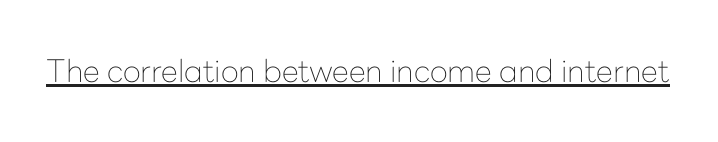
The image shows 31 px thin sans-serif type, upright; set normal letter spacing, underlined; low stroke contrast and a medium x-height.
